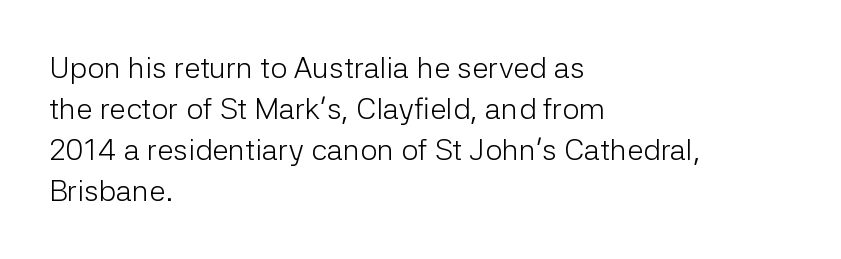
Q: Is the text bold? A: No.
Q: Is the text italic (slanted)? A: No, it is upright.
Q: Is the typeface a serif or a sans-serif typeface? A: Sans-serif.
Q: Is the text underlined? A: No.
Q: How is the paragraph aligned? A: Left-aligned.
Q: Is the spacing between letters normal or unusually wide? A: Normal.
Q: Is the spacing between lines tight, normal or loose? A: Normal.
Q: Width (condensed, normal, or wide)? A: Normal.
Q: Stroke contrast? A: Low.
Q: x-height? A: Medium.
Q: Monospaced? A: No.
